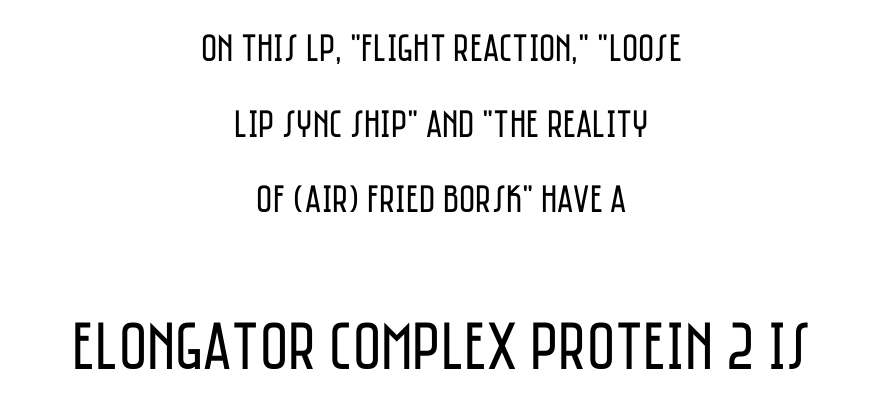
Q: Is the text bold? A: No.
Q: Is the text italic (slanted)? A: No, it is upright.
Q: Is the typeface a serif or a sans-serif typeface? A: Sans-serif.
Q: Is the text underlined? A: No.
Q: How is the paragraph aligned? A: Centered.
Q: Is the spacing between letters normal or unusually wide? A: Normal.
Q: Is the spacing between lines tight, normal or loose? A: Loose.
Q: Which block of text is set in a larger size, the first (top) or the second (bottom)? A: The second (bottom) one.
Q: Width (condensed, normal, or wide)? A: Condensed.
Q: Stroke contrast? A: Low.
Q: x-height? A: Large.
Q: Monospaced? A: No.
